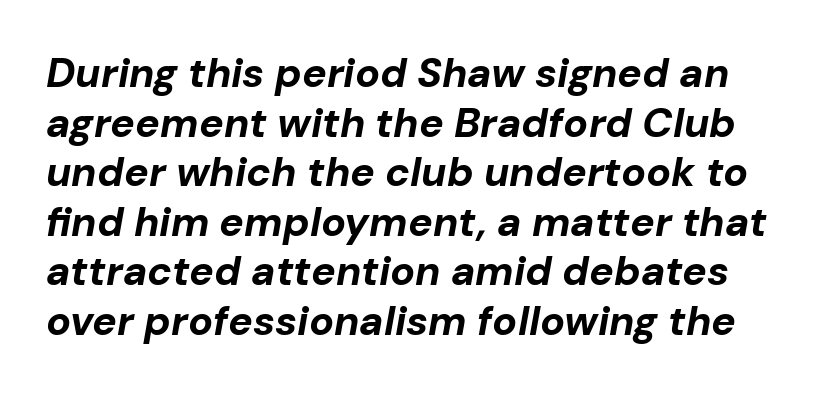
The face used here has a pronounced slope to its letters. The gap between lines stays unmarked. This sample uses plain, unmodified letter spacing. What weight is shown? A full bold with thick strokes. Note the varied advance widths — an 'i' is clearly narrower than an 'm'.
